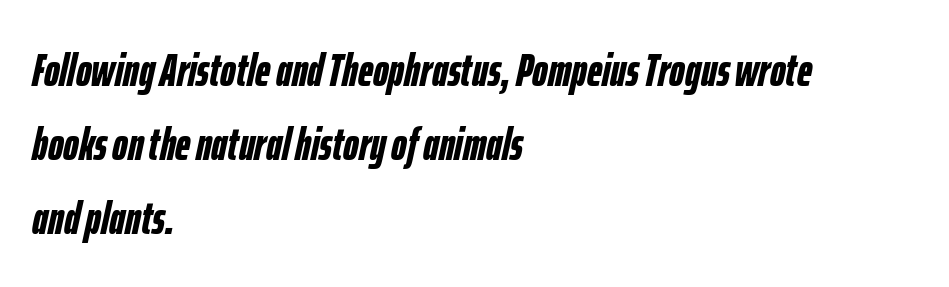
The image shows 47 px semibold, condensed type, italic (leaning right); set left-aligned, normal line spacing (1.57x), normal letter spacing, not underlined; low stroke contrast and a medium x-height.
